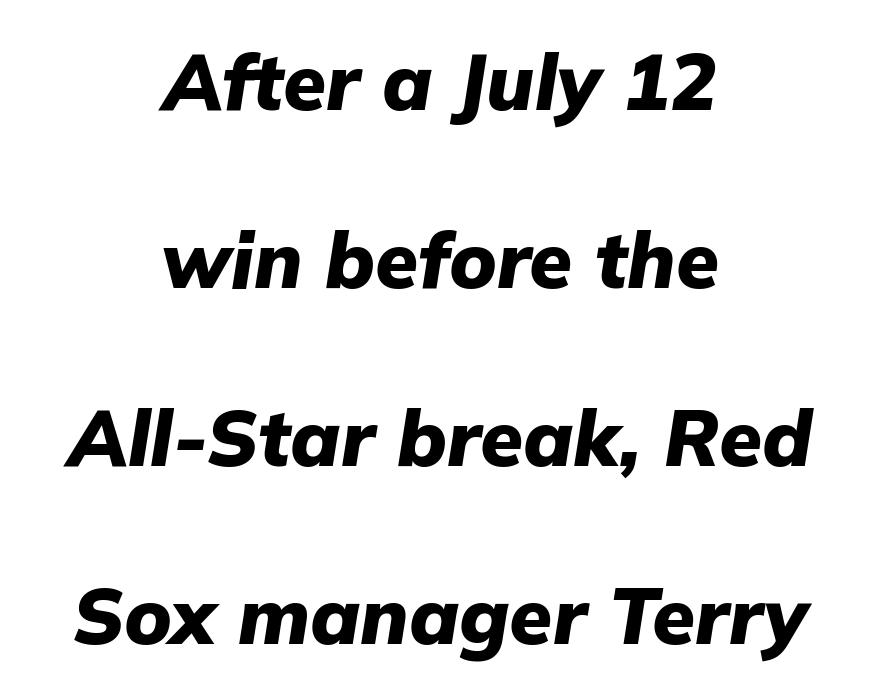
Neither beginnings nor endings align; midpoints do. The glyphs have the mass of a bold cut. Regarding leading, the lines here are spaced well apart. Note the varied advance widths — an 'i' is clearly narrower than an 'm'. Observe the lean: these are italic letterforms. Check under the words: just untouched page.
